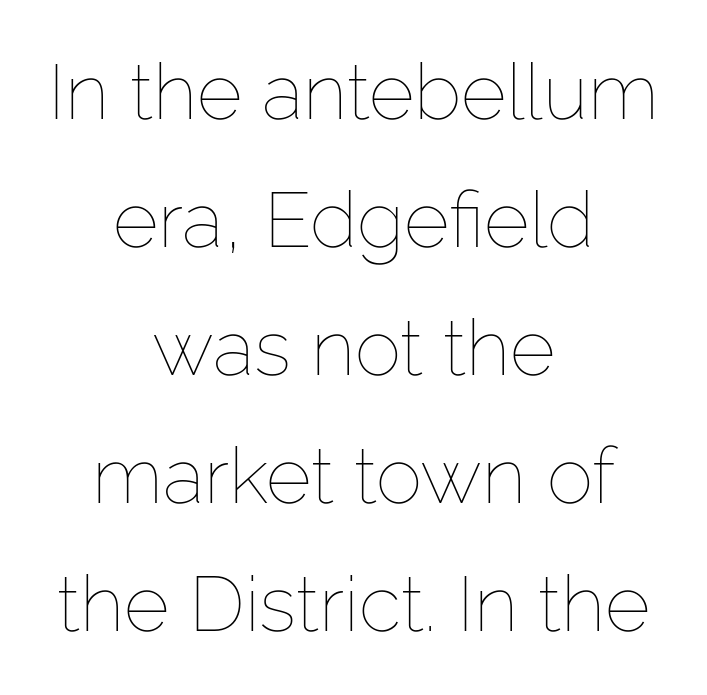
Horizontally, the lines are justified to the midpoint only. The rows are spaced the way most documents space them. In terms of letterspacing, this is plain default setting. Varying glyph widths throughout — classic text-font behaviour. Tall strokes in this sample are plumb rather than angled. Counters stay open thanks to moderate or lighter strokes.
